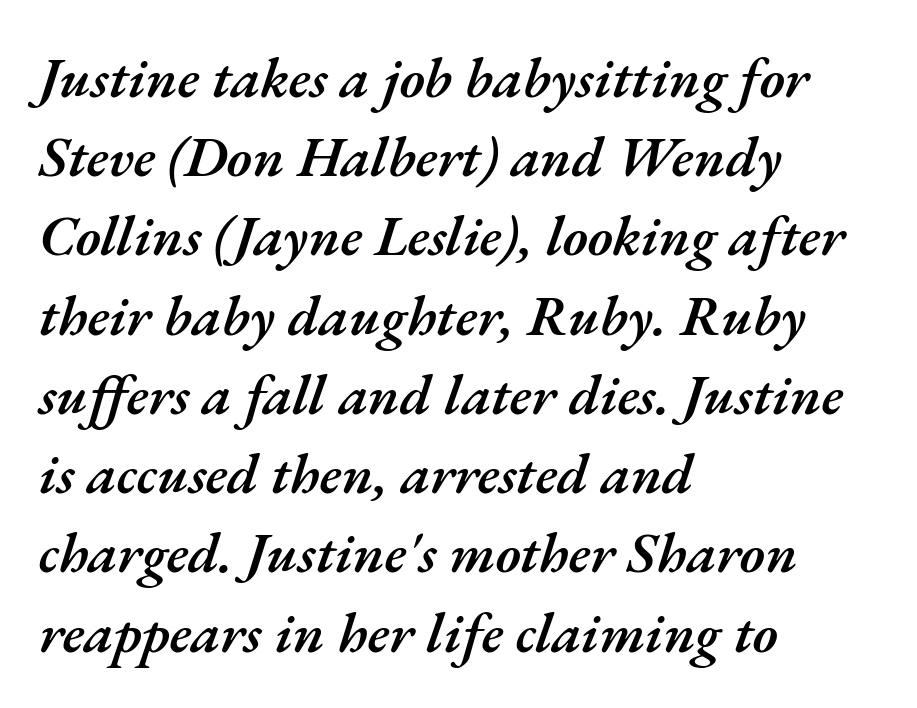
Q: Is the text bold? A: Semi-bold.
Q: Is the text italic (slanted)? A: Yes, it leans right by about 17 degrees.
Q: Is the text underlined? A: No.
Q: How is the paragraph aligned? A: Left-aligned.
Q: Is the spacing between letters normal or unusually wide? A: Normal.
Q: Is the spacing between lines tight, normal or loose? A: Normal.
Q: Width (condensed, normal, or wide)? A: Normal.
Q: Stroke contrast? A: Medium.
Q: x-height? A: Small.
Q: Monospaced? A: No.
